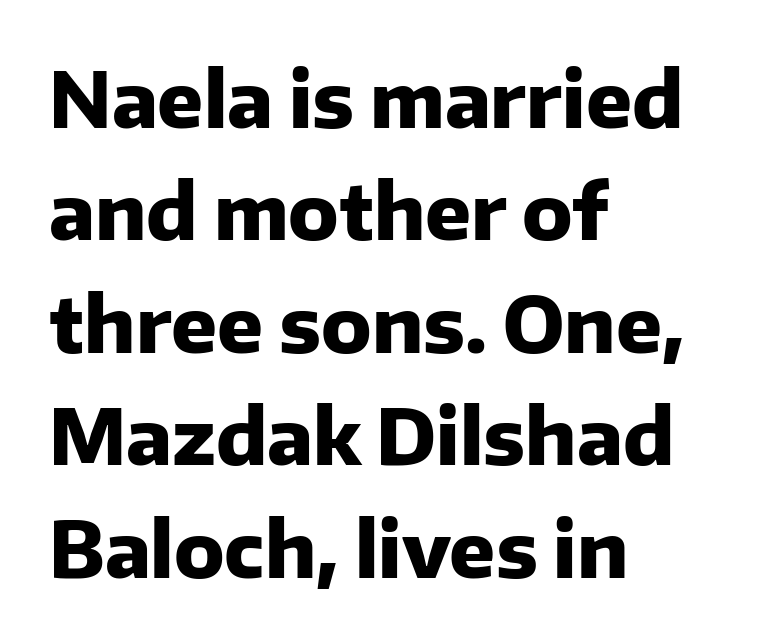
Q: Is the text bold? A: Yes.
Q: Is the text italic (slanted)? A: No, it is upright.
Q: Is the typeface a serif or a sans-serif typeface? A: Sans-serif.
Q: Is the text underlined? A: No.
Q: How is the paragraph aligned? A: Left-aligned.
Q: Is the spacing between letters normal or unusually wide? A: Normal.
Q: Is the spacing between lines tight, normal or loose? A: Normal.
Q: Width (condensed, normal, or wide)? A: Normal.
Q: Stroke contrast? A: Low.
Q: x-height? A: Medium.
Q: Monospaced? A: No.
